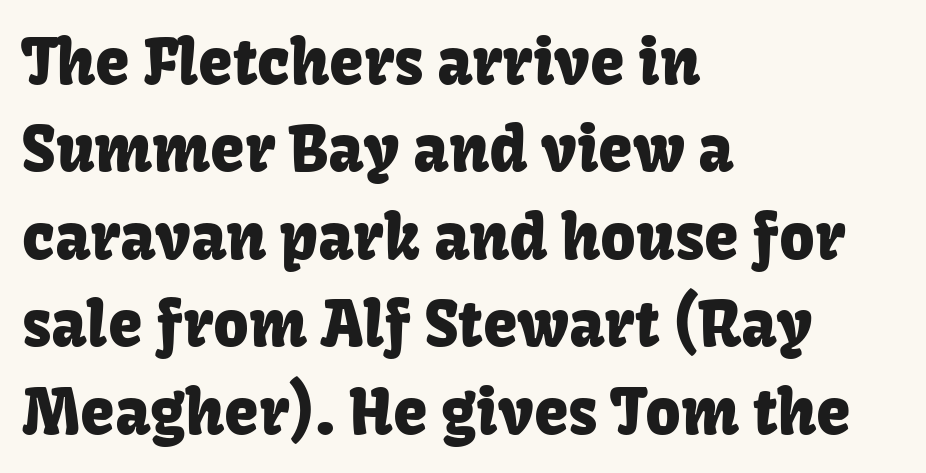
The letters stand straight up with perfectly vertical stems. Typeset ragged right — the left edge is the straight one. In terms of letterform style, serifs are entirely absent. Here the glyphs are tracked normally, forming tight word shapes.
